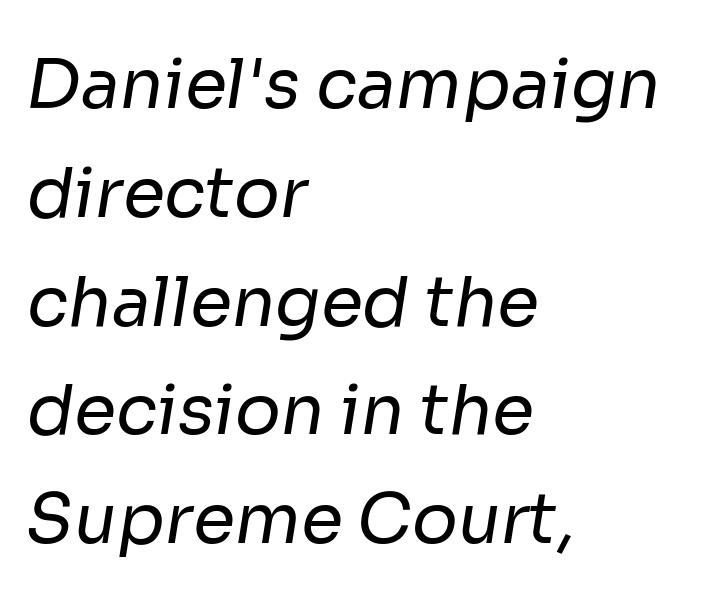
The image shows 68 px regular-weight sans-serif type; set left-aligned, normal line spacing (1.6x), normal letter spacing, not underlined; low stroke contrast and a medium x-height.
